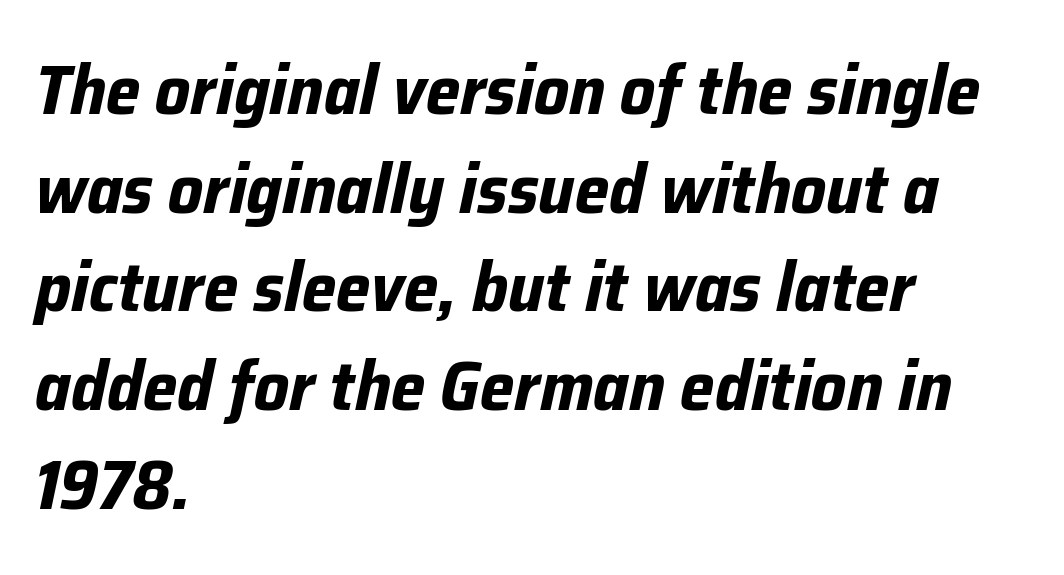
Q: Is the text bold? A: Yes.
Q: Is the text italic (slanted)? A: Yes, it leans right by about 12 degrees.
Q: Is the text underlined? A: No.
Q: How is the paragraph aligned? A: Left-aligned.
Q: Is the spacing between letters normal or unusually wide? A: Normal.
Q: Is the spacing between lines tight, normal or loose? A: Normal.
Q: Width (condensed, normal, or wide)? A: Normal.
Q: Stroke contrast? A: Low.
Q: x-height? A: Medium.
Q: Monospaced? A: No.
